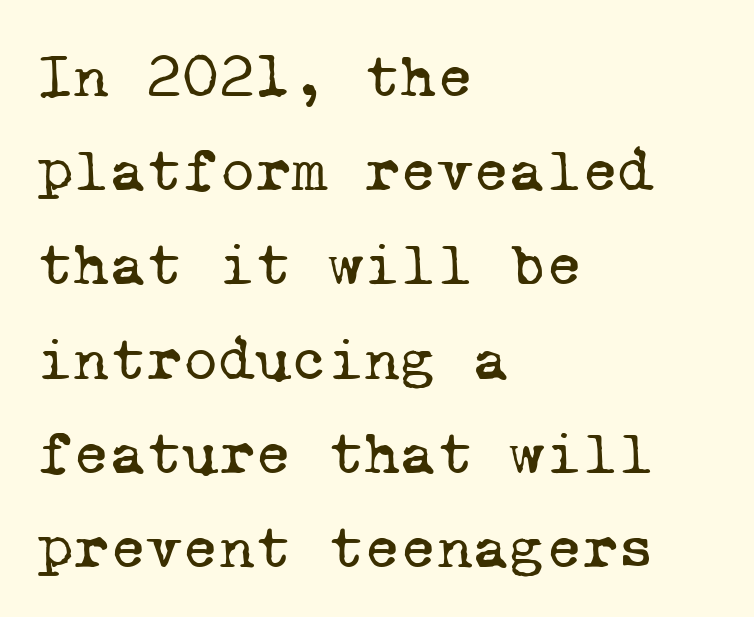
Q: Is the text bold? A: No.
Q: Is the typeface a serif or a sans-serif typeface? A: Serif.
Q: Is the text underlined? A: No.
Q: How is the paragraph aligned? A: Left-aligned.
Q: Is the spacing between letters normal or unusually wide? A: Normal.
Q: Is the spacing between lines tight, normal or loose? A: Normal.
Q: Width (condensed, normal, or wide)? A: Normal.
Q: Stroke contrast? A: Low.
Q: x-height? A: Medium.
Q: Monospaced? A: Yes.
